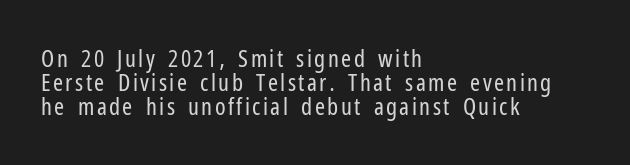
The image shows 24 px text type, upright; set left-aligned, tight line spacing (1.01x), not underlined.
